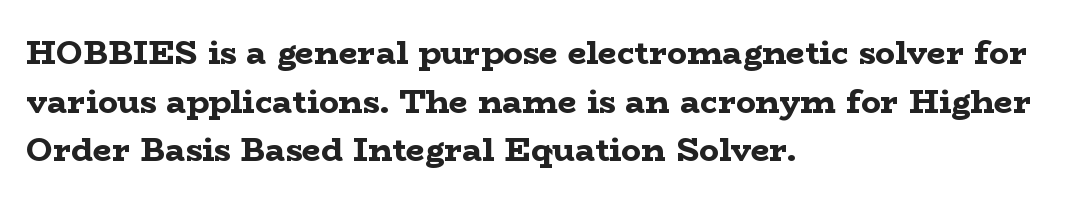
Proportional: the letters do not fall into vertical columns. The letterforms sit shoulder to shoulder at normal distance. This is roman type, the default non-slanted kind. Has an underline been added? It has not. Every row of glyphs begins at an identical x-position on the left. To sum up the face: it has serifs.
